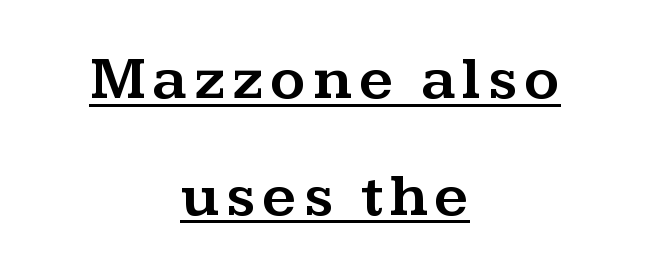
The image shows 61 px wide serif type, upright; set centered, loose line spacing (1.91x), underlined; medium stroke contrast and a medium x-height.
